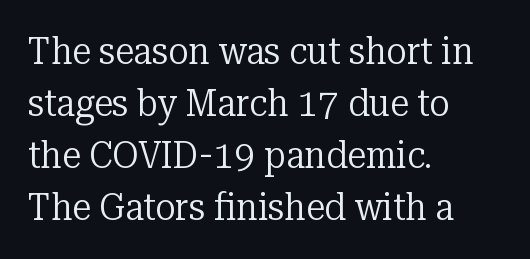
{"serif": "yes", "italic": "no", "bold": "no", "weight": "regular", "width": "normal", "stroke_contrast": "low", "x_height": "medium", "monospaced": "no", "underline": "no", "align": "left", "line_spacing": "normal", "line_spacing_ratio": 1.37, "letter_spacing": "normal", "letter_spacing_em": 0.0, "glyph_px": 38}
